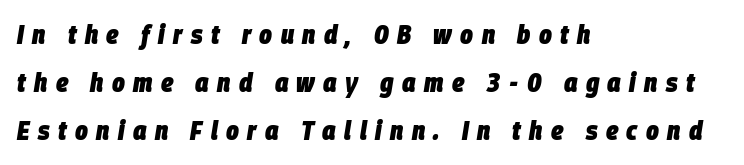
The image shows 27 px bold type, italic (leaning right); set left-aligned, line spacing 1.78x, unusually wide letter spacing (+0.31 em), not underlined.
